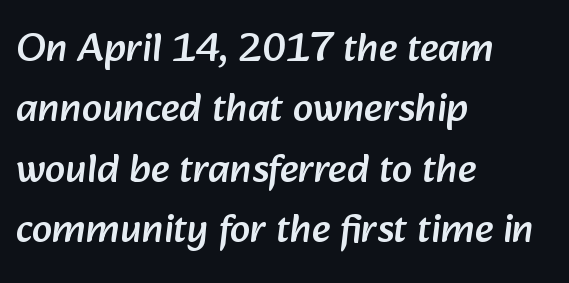
Note the varied advance widths — an 'i' is clearly narrower than an 'm'. Reading down the block, your eye returns to a fixed left position each line. Is there much room between lines? A standard amount, neither cramped nor airy. A typesetter would label this face a sans. Any mark beneath the type? The region is blank. Inter-character spacing is left at the font's built-in metrics.
